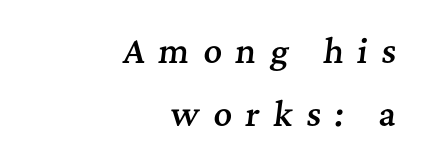
The image shows 32 px semibold serif type, italic (leaning right); set right-aligned, loose line spacing (1.96x), unusually wide letter spacing (+0.43 em), not underlined; medium stroke contrast and a medium x-height.
